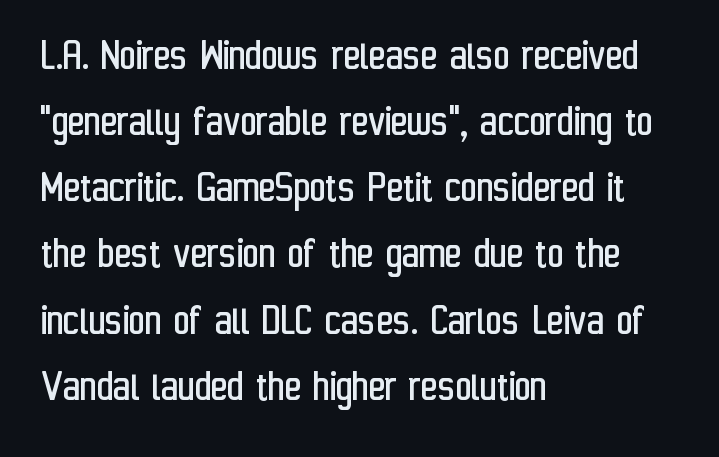
The image shows 45 px regular-weight, condensed sans-serif type, upright; set left-aligned, normal line spacing (1.47x), normal letter spacing, not underlined; low stroke contrast and a medium x-height.
